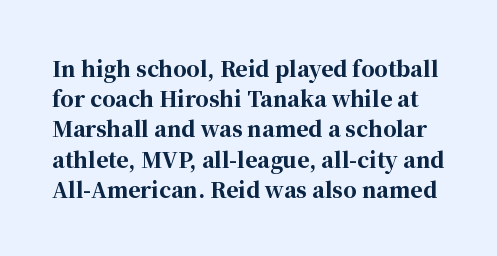
Q: Is the text bold? A: Yes.
Q: Is the text italic (slanted)? A: No, it is upright.
Q: Is the text underlined? A: No.
Q: Is the spacing between letters normal or unusually wide? A: Normal.
Q: Is the spacing between lines tight, normal or loose? A: Normal.
